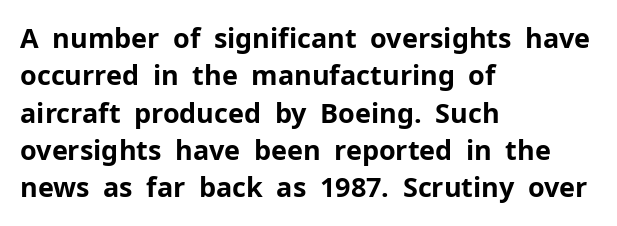
It's the straight-up-and-down kind of type. The lines are quadded left. Letter spacing: default. Rule under the text: the space is simply empty. The space between consecutive lines is moderate. Notice how thick the strokes are: this is what a full bold looks like.
